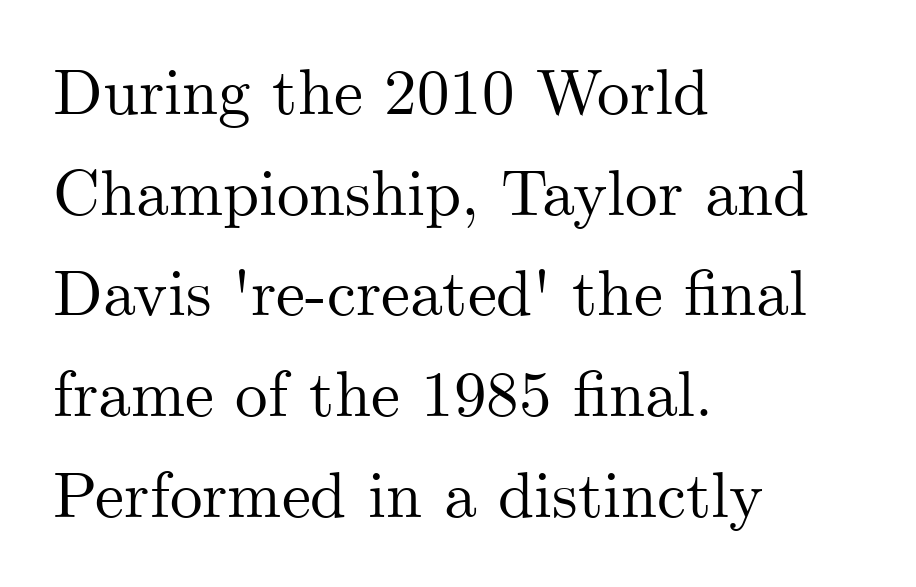
The image shows 65 px serif type, upright; set left-aligned, normal line spacing (1.55x), normal letter spacing, not underlined; medium stroke contrast and a small x-height.
